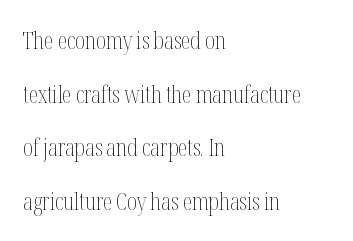
The image shows 24 px text type, upright; set left-aligned, loose line spacing (2.23x), normal letter spacing, not underlined.
